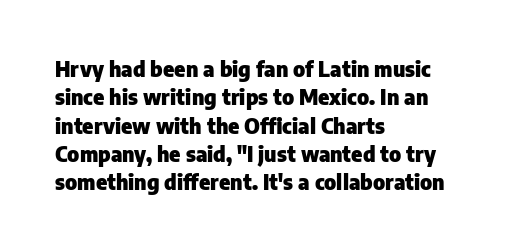
The image shows 21 px bold type, upright; set left-aligned, normal line spacing (1.35x), normal letter spacing, not underlined.
